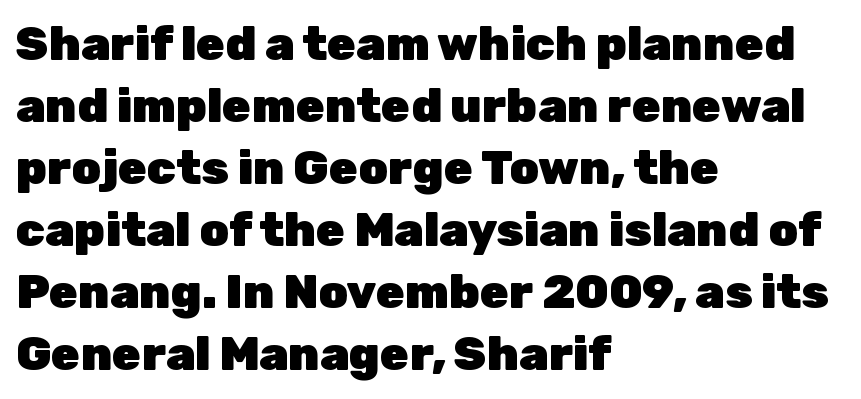
Q: Is the text bold? A: Yes.
Q: Is the text italic (slanted)? A: No, it is upright.
Q: Is the typeface a serif or a sans-serif typeface? A: Sans-serif.
Q: Is the text underlined? A: No.
Q: How is the paragraph aligned? A: Left-aligned.
Q: Is the spacing between letters normal or unusually wide? A: Normal.
Q: Is the spacing between lines tight, normal or loose? A: Normal.
Q: Width (condensed, normal, or wide)? A: Normal.
Q: Stroke contrast? A: Low.
Q: x-height? A: Medium.
Q: Monospaced? A: No.
